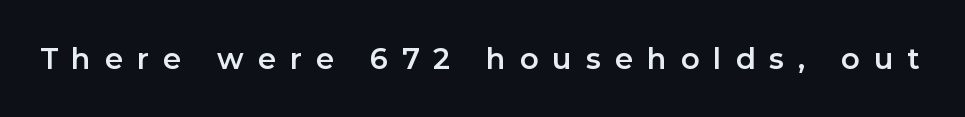
{"serif": "no", "italic": "no", "width": "normal", "stroke_contrast": "low", "x_height": "medium", "monospaced": "no", "underline": "no", "letter_spacing": "wide", "letter_spacing_em": 0.48, "glyph_px": 29}
